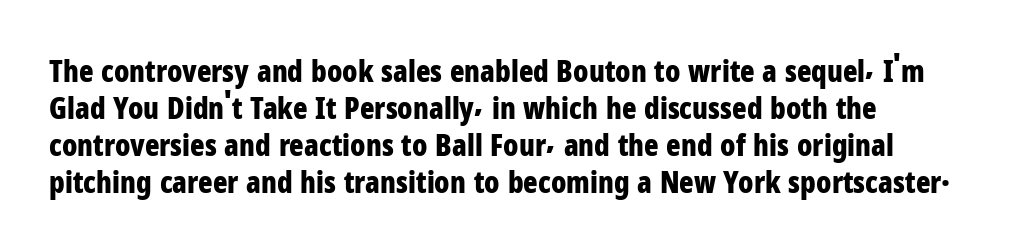
Q: Is the text bold? A: Yes.
Q: Is the text italic (slanted)? A: No, it is upright.
Q: Is the typeface a serif or a sans-serif typeface? A: Sans-serif.
Q: Is the text underlined? A: No.
Q: Is the spacing between letters normal or unusually wide? A: Normal.
Q: Width (condensed, normal, or wide)? A: Condensed.
Q: Stroke contrast? A: Low.
Q: x-height? A: Medium.
Q: Monospaced? A: No.
